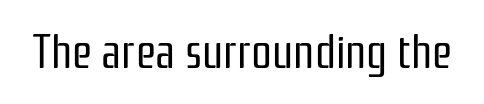
Letters rest on an invisible, unmarked baseline. Ascenders rise straight up at ninety degrees. Character widths vary here, with narrow letters taking less room than wide ones. Short note: letters normally spaced.
